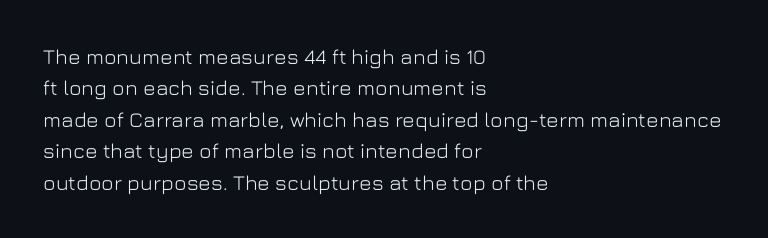
Q: Is the text italic (slanted)? A: No, it is upright.
Q: Is the text underlined? A: No.
Q: How is the paragraph aligned? A: Left-aligned.
Q: Is the spacing between letters normal or unusually wide? A: Normal.
Q: Is the spacing between lines tight, normal or loose? A: Normal.
